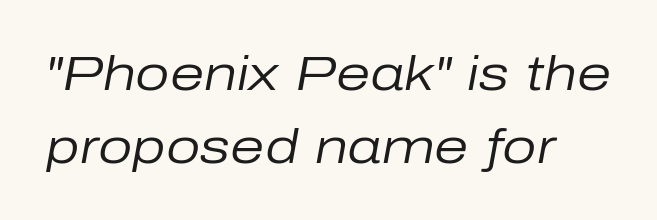
Q: Is the text bold? A: No.
Q: Is the text italic (slanted)? A: Yes, it leans right by about 10 degrees.
Q: Is the text underlined? A: No.
Q: Is the spacing between letters normal or unusually wide? A: Normal.
Q: Is the spacing between lines tight, normal or loose? A: Normal.
Q: Width (condensed, normal, or wide)? A: Normal.
Q: Stroke contrast? A: Low.
Q: x-height? A: Medium.
Q: Monospaced? A: No.
